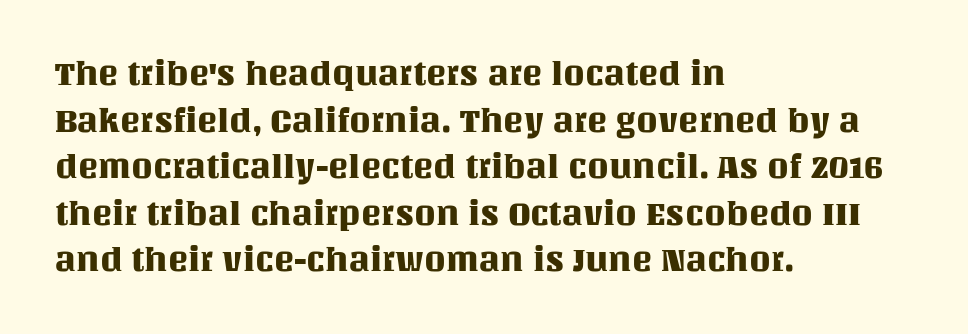
Reading down the block, your eye returns to a fixed left position each line. This rendering leaves character spacing at its baseline value. Spacing verdict: proportional, widths tailored to each character. Rows of type keep a routine distance in the vertical direction. Any mark beneath the type? The region is blank.
